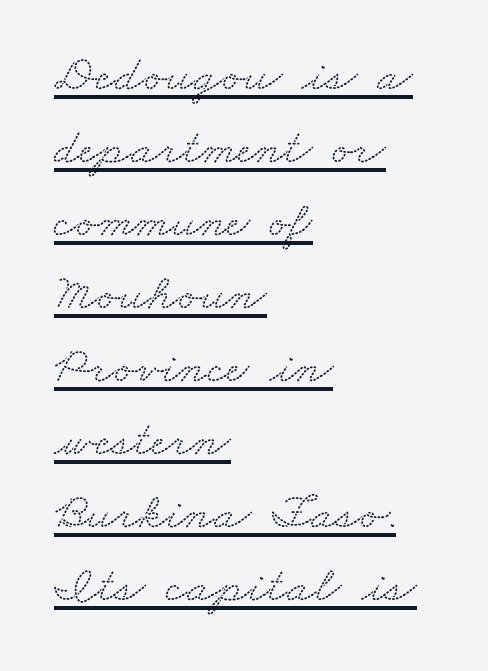
The image shows 51 px wide serif type; set left-aligned, normal line spacing (1.43x), normal letter spacing, underlined; low stroke contrast and a small x-height.
